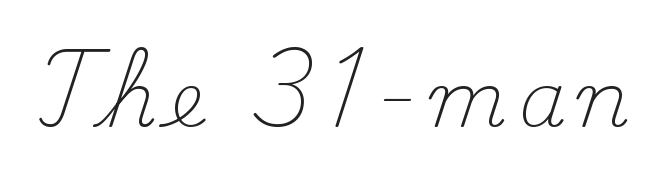
Q: Is the text bold? A: No.
Q: Is the text italic (slanted)? A: Yes.
Q: Is the typeface a serif or a sans-serif typeface? A: Serif.
Q: Is the text underlined? A: No.
Q: Width (condensed, normal, or wide)? A: Normal.
Q: Stroke contrast? A: Medium.
Q: x-height? A: Small.
Q: Monospaced? A: No.
